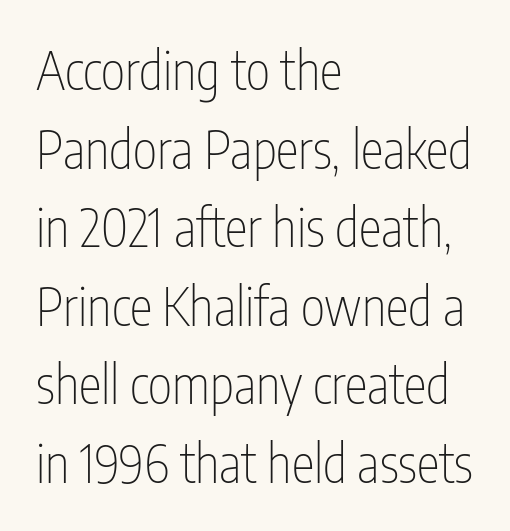
The passage shown stacks its lines at a standard gap. If you drew a line through each stem, it would be perfectly vertical. What kind of face is this? One without serifs — a sans. Caption: face not bold, strokes unweighted. There is no visible air inserted between adjacent glyphs.
